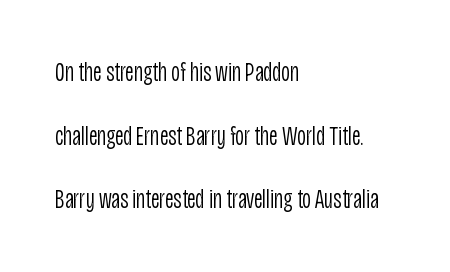
This is not heavy type; no bold has been used. This sample uses an upright cut, with every glyph sitting square on the baseline. Type without underlining. Airy leading. This sample uses plain, unmodified letter spacing.
